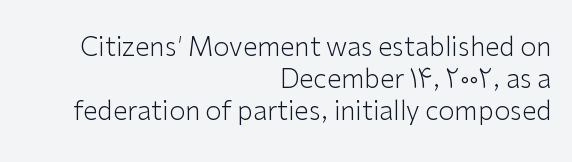
Q: Is the text bold? A: No.
Q: Is the text italic (slanted)? A: No, it is upright.
Q: Is the text underlined? A: No.
Q: How is the paragraph aligned? A: Right-aligned.
Q: Is the spacing between letters normal or unusually wide? A: Normal.
